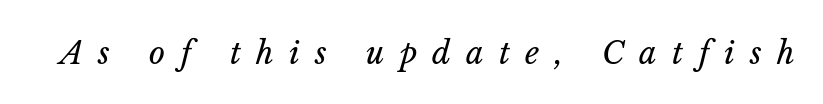
Q: Is the text bold? A: No.
Q: Is the text italic (slanted)? A: Yes, it leans right by about 14 degrees.
Q: Is the text underlined? A: No.
Q: Is the spacing between letters normal or unusually wide? A: Unusually wide.
Q: Width (condensed, normal, or wide)? A: Normal.
Q: Stroke contrast? A: Low.
Q: x-height? A: Medium.
Q: Monospaced? A: No.
